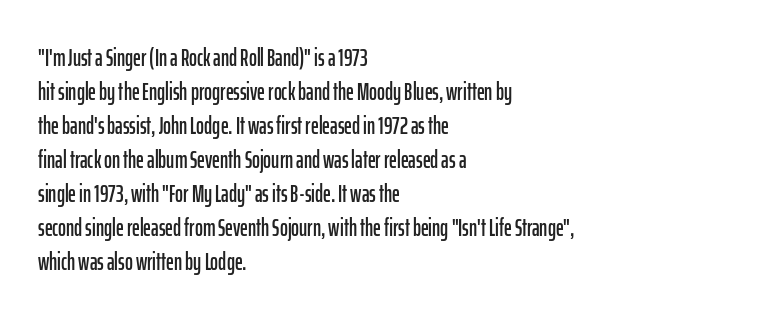
Q: Is the text italic (slanted)? A: No, it is upright.
Q: Is the text underlined? A: No.
Q: How is the paragraph aligned? A: Left-aligned.
Q: Is the spacing between letters normal or unusually wide? A: Normal.
Q: Is the spacing between lines tight, normal or loose? A: Normal.
